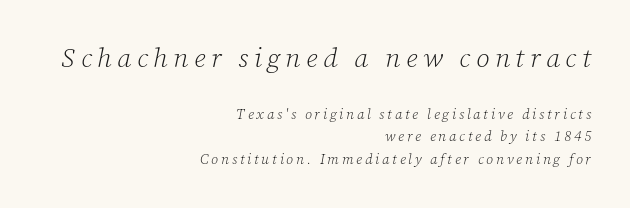
The image shows 27 px text type, italic (leaning right); set right-aligned, normal line spacing (1.6x), unusually wide letter spacing (+0.2 em), not underlined; the first (top) block is 1.93x larger.
